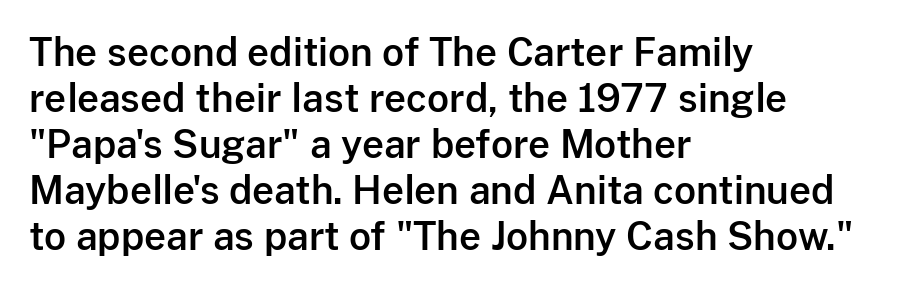
A sans-serif font was chosen for this passage. Characters follow at the spacing the type designer built in. Decoration check: the copy has no underline. This sample has the flowing, uneven cadence of proportional lettering. The letters stand straight up with perfectly vertical stems.
